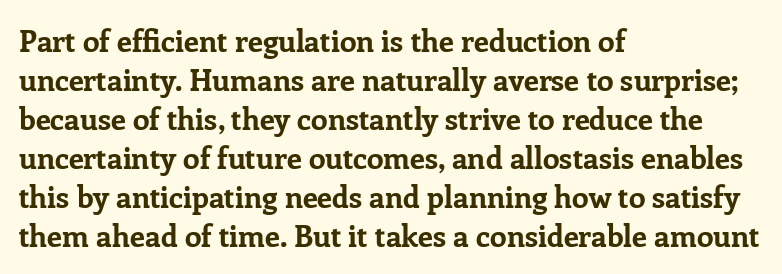
{"serif": "yes", "italic": "no", "bold": "yes", "weight": "bold", "width": "normal", "stroke_contrast": "low", "x_height": "medium", "monospaced": "no", "underline": "no", "align": "left", "line_spacing": "normal", "line_spacing_ratio": 1.3, "letter_spacing": "normal", "letter_spacing_em": 0.0, "glyph_px": 30}
